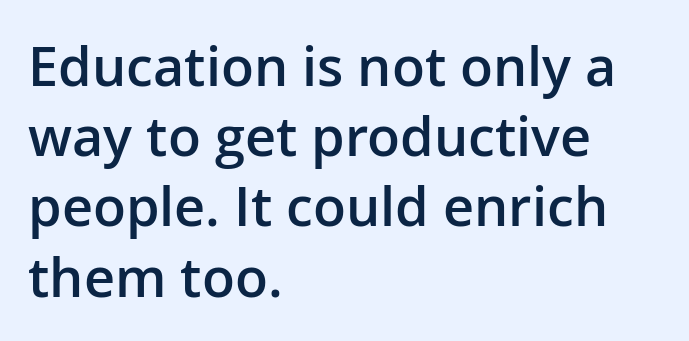
{"serif": "no", "italic": "no", "bold": "semi", "weight": "semibold", "width": "normal", "stroke_contrast": "low", "x_height": "medium", "monospaced": "no", "underline": "no", "align": "left", "line_spacing": "normal", "line_spacing_ratio": 1.3, "letter_spacing": "normal", "letter_spacing_em": 0.0, "glyph_px": 54}
